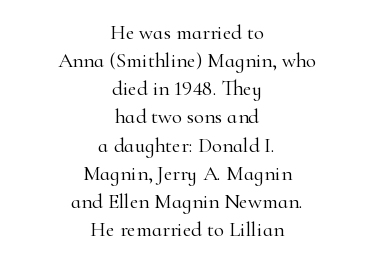
{"italic": "no", "bold": "no", "underline": "no", "align": "center", "line_spacing": "normal", "line_spacing_ratio": 1.34, "letter_spacing": "normal", "letter_spacing_em": 0.0, "glyph_px": 21}
